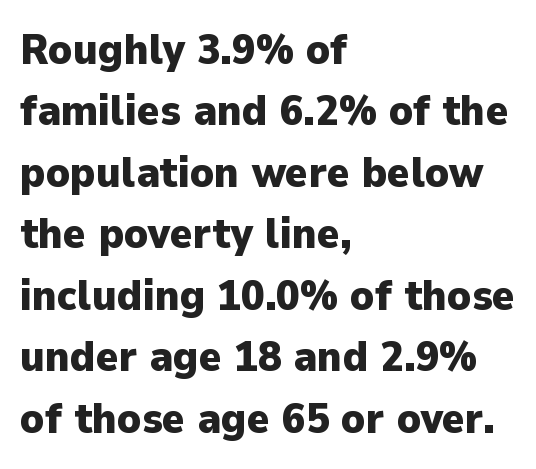
Q: Is the text bold? A: Yes.
Q: Is the text italic (slanted)? A: No, it is upright.
Q: Is the typeface a serif or a sans-serif typeface? A: Sans-serif.
Q: Is the text underlined? A: No.
Q: How is the paragraph aligned? A: Left-aligned.
Q: Is the spacing between letters normal or unusually wide? A: Normal.
Q: Is the spacing between lines tight, normal or loose? A: Normal.
Q: Width (condensed, normal, or wide)? A: Normal.
Q: Stroke contrast? A: Low.
Q: x-height? A: Medium.
Q: Monospaced? A: No.
